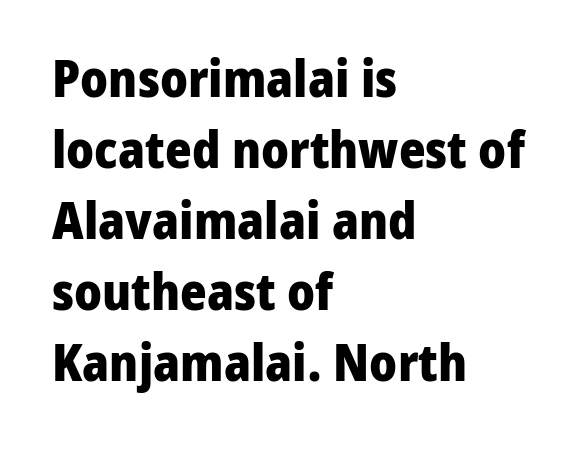
The image shows 51 px heavy sans-serif type, upright; set left-aligned, normal line spacing (1.39x), normal letter spacing, not underlined; low stroke contrast and a medium x-height.
